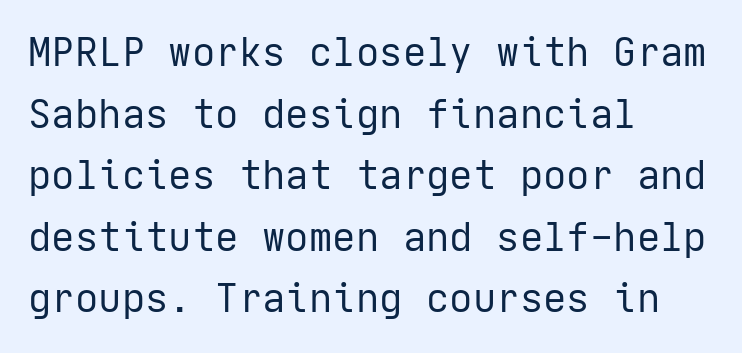
{"serif": "no", "italic": "no", "bold": "no", "weight": "regular", "width": "normal", "stroke_contrast": "low", "x_height": "medium", "underline": "no", "align": "left", "line_spacing": "normal", "line_spacing_ratio": 1.58, "letter_spacing": "normal", "letter_spacing_em": 0.0, "glyph_px": 39}
